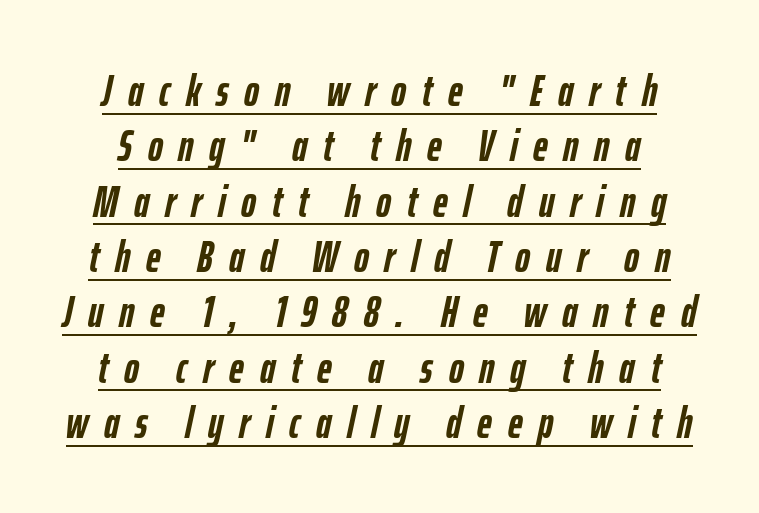
The image shows 45 px semibold, condensed type, italic (leaning right); set line spacing 1.23x, unusually wide letter spacing (+0.35 em), underlined; low stroke contrast and a medium x-height.
